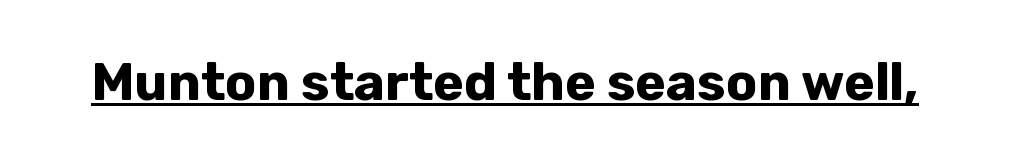
{"serif": "no", "italic": "no", "bold": "yes", "weight": "bold", "width": "normal", "stroke_contrast": "low", "x_height": "medium", "monospaced": "no", "underline": "yes", "letter_spacing": "normal", "letter_spacing_em": 0.0, "glyph_px": 52}
